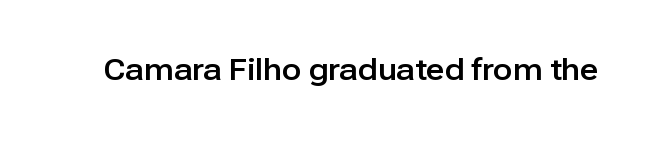
{"serif": "no", "italic": "no", "width": "normal", "stroke_contrast": "low", "x_height": "medium", "monospaced": "no", "underline": "no", "letter_spacing": "normal", "letter_spacing_em": 0.0, "glyph_px": 29}
